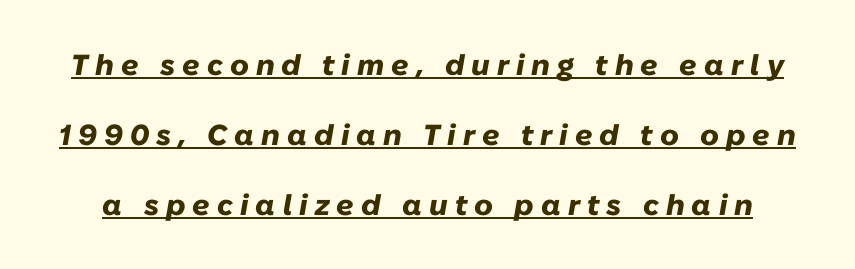
In terms of letterspacing, this is a distinctly airy, spread setting. Varying glyph widths throughout — classic text-font behaviour. Students, this is bold: see how much ink each stroke carries. The font's italic variant was chosen for this text. Each line of the rendering has a horizontal stroke beneath the glyphs. A great deal of white space separates one row of letters from the next.
